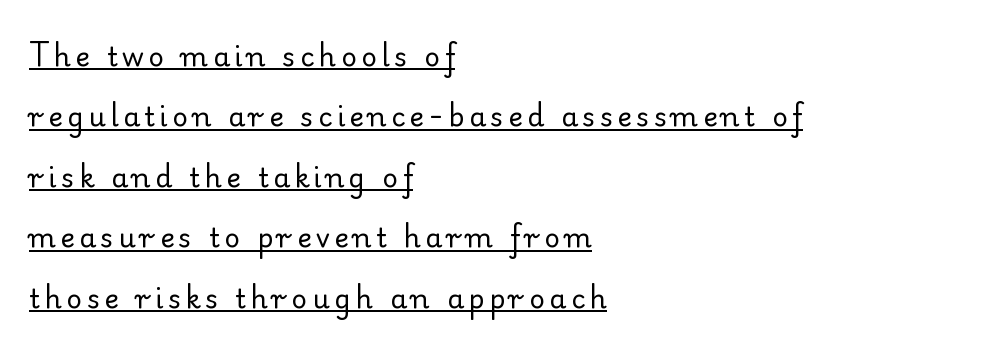
Q: Is the text bold? A: No.
Q: Is the text italic (slanted)? A: No, it is upright.
Q: Is the text underlined? A: Yes.
Q: How is the paragraph aligned? A: Left-aligned.
Q: Is the spacing between lines tight, normal or loose? A: Loose.
